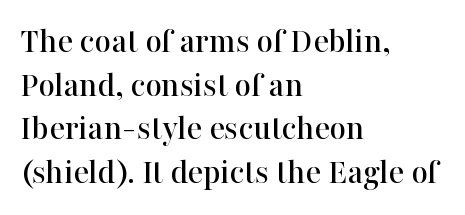
Q: Is the text italic (slanted)? A: No, it is upright.
Q: Is the typeface a serif or a sans-serif typeface? A: Serif.
Q: Is the text underlined? A: No.
Q: How is the paragraph aligned? A: Left-aligned.
Q: Is the spacing between letters normal or unusually wide? A: Normal.
Q: Width (condensed, normal, or wide)? A: Normal.
Q: Stroke contrast? A: High.
Q: x-height? A: Medium.
Q: Monospaced? A: No.
